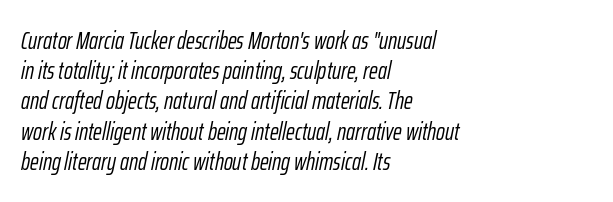
Q: Is the text bold? A: No.
Q: Is the text italic (slanted)? A: Yes, it leans right by about 12 degrees.
Q: Is the text underlined? A: No.
Q: How is the paragraph aligned? A: Left-aligned.
Q: Is the spacing between letters normal or unusually wide? A: Normal.
Q: Is the spacing between lines tight, normal or loose? A: Normal.
